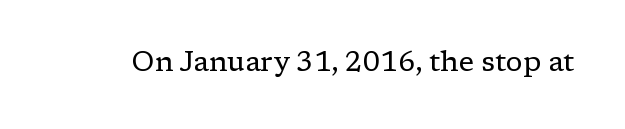
{"serif": "yes", "italic": "no", "bold": "no", "weight": "regular", "width": "normal", "stroke_contrast": "low", "x_height": "medium", "monospaced": "no", "underline": "no", "letter_spacing": "normal", "letter_spacing_em": 0.0, "glyph_px": 28}
